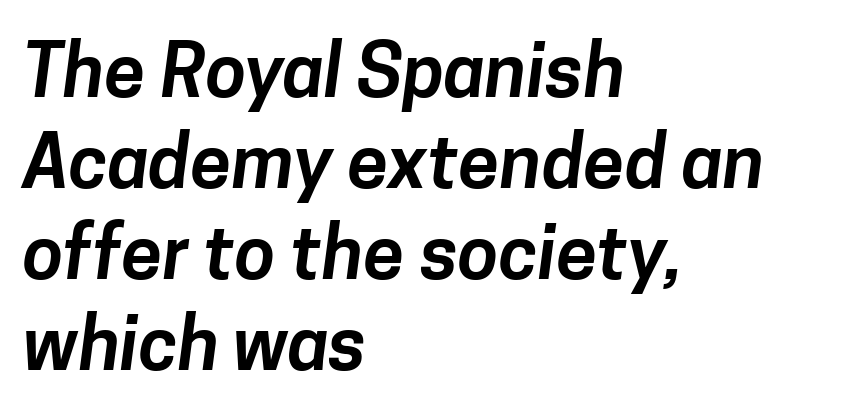
Has an underline been added? It has not. Here the designer chose a conventional face with non-uniform glyph widths. A student would call this left alignment; a typographer would say flush left, rag right. Nope, no serifs anywhere on these letters. This sample uses plain, unmodified letter spacing.
